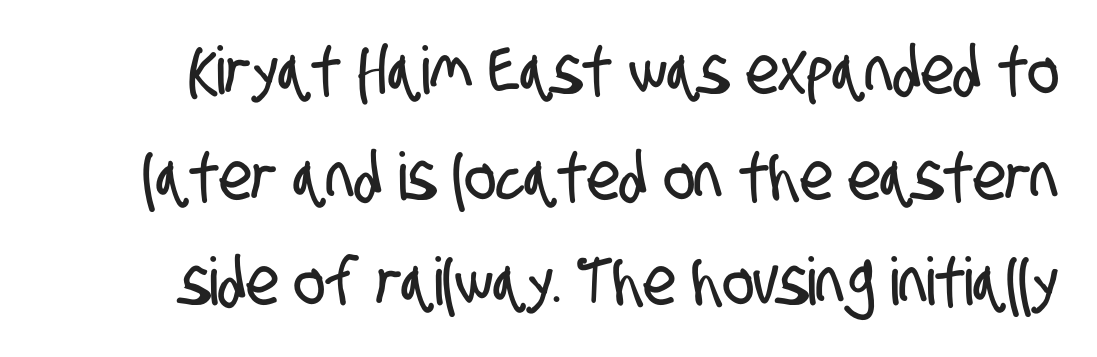
The image shows 66 px condensed sans-serif type; set normal line spacing (1.6x), normal letter spacing, not underlined; low stroke contrast and a large x-height.
